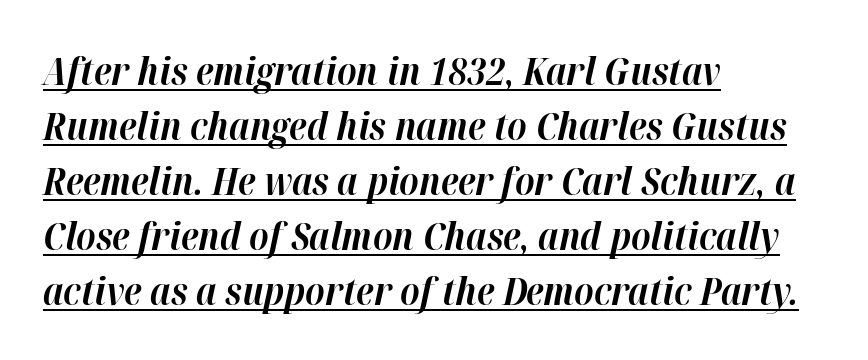
Observe the lean: these are italic letterforms. Each line of the rendering has a horizontal stroke beneath the glyphs. The lines in this sample share a left origin and differ only in where they stop. Each glyph is drawn with heavy, bold strokes.
